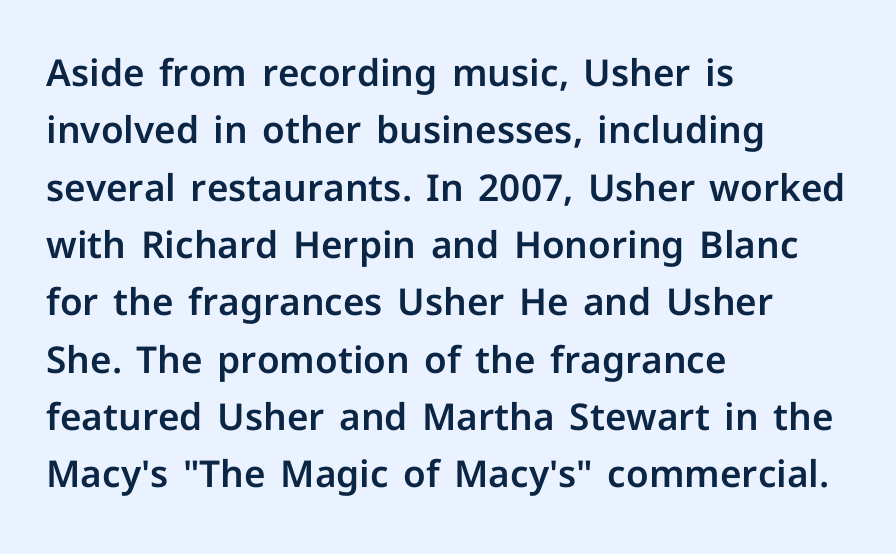
The image shows 37 px sans-serif type, upright; set left-aligned, normal line spacing (1.55x), normal letter spacing, not underlined; low stroke contrast and a medium x-height.
